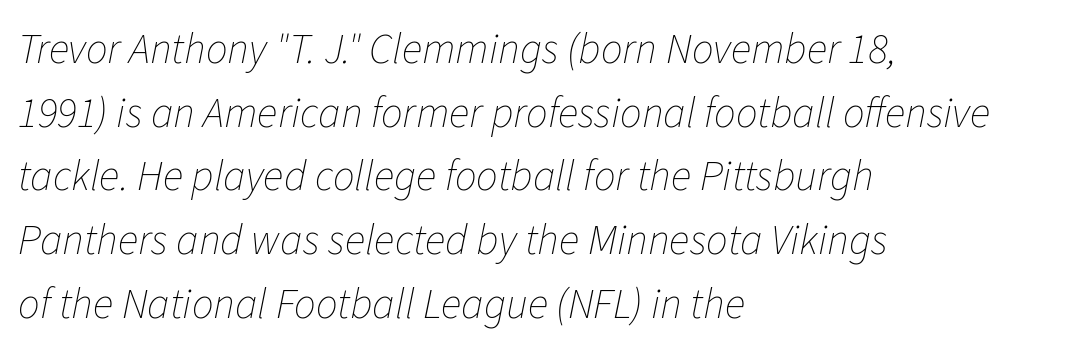
Q: Is the text bold? A: No.
Q: Is the text italic (slanted)? A: Yes, it leans right by about 11 degrees.
Q: Is the text underlined? A: No.
Q: How is the paragraph aligned? A: Left-aligned.
Q: Is the spacing between letters normal or unusually wide? A: Normal.
Q: Is the spacing between lines tight, normal or loose? A: Normal.
Q: Width (condensed, normal, or wide)? A: Normal.
Q: Stroke contrast? A: Low.
Q: x-height? A: Medium.
Q: Monospaced? A: No.
